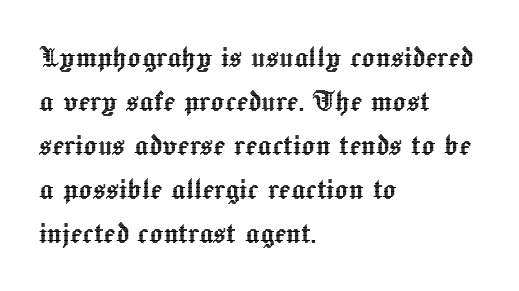
Q: Is the text italic (slanted)? A: No, it is upright.
Q: Is the text underlined? A: No.
Q: How is the paragraph aligned? A: Left-aligned.
Q: Is the spacing between letters normal or unusually wide? A: Normal.
Q: Is the spacing between lines tight, normal or loose? A: Normal.
Q: Width (condensed, normal, or wide)? A: Normal.
Q: x-height? A: Medium.
Q: Monospaced? A: No.
